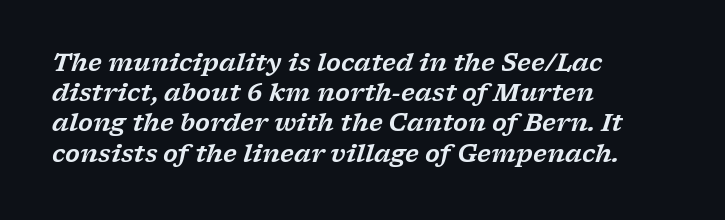
Q: Is the text italic (slanted)? A: Yes, it leans right by about 17 degrees.
Q: Is the text underlined? A: No.
Q: How is the paragraph aligned? A: Left-aligned.
Q: Is the spacing between letters normal or unusually wide? A: Normal.
Q: Is the spacing between lines tight, normal or loose? A: Normal.
